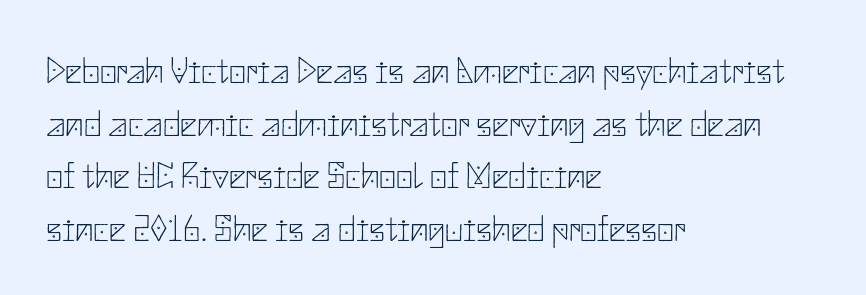
{"serif": "no", "italic": "no", "bold": "no", "weight": "thin", "width": "normal", "stroke_contrast": "low", "x_height": "small", "underline": "no", "align": "left", "line_spacing": "normal", "line_spacing_ratio": 1.42, "letter_spacing": "normal", "letter_spacing_em": 0.0, "glyph_px": 37}
